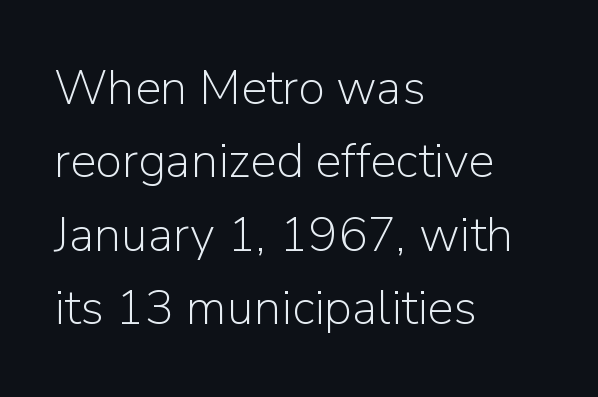
The text was rendered using a sans face with plain stroke endings. Casual observation: everything's shoved over to the left. No extra ink here — the face is not bold. Do the characters align in a grid? No, the font is proportional. The rendering keeps characters at their native spacing. A roman cut, with each character standing at attention.
